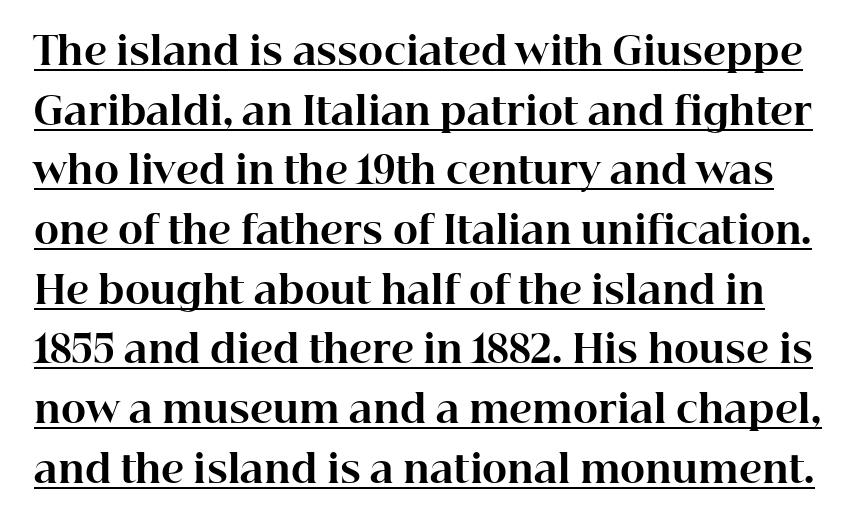
The image shows 38 px bold serif type, upright; set normal line spacing (1.57x), normal letter spacing, underlined; high stroke contrast and a medium x-height.
